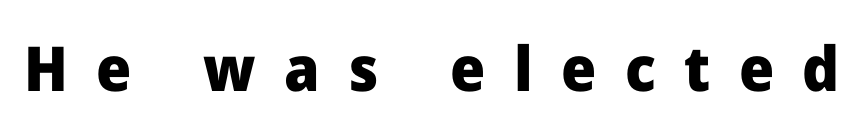
{"serif": "no", "italic": "no", "bold": "yes", "weight": "heavy", "width": "normal", "stroke_contrast": "low", "x_height": "medium", "monospaced": "no", "underline": "no", "letter_spacing": "wide", "letter_spacing_em": 0.46, "glyph_px": 62}
